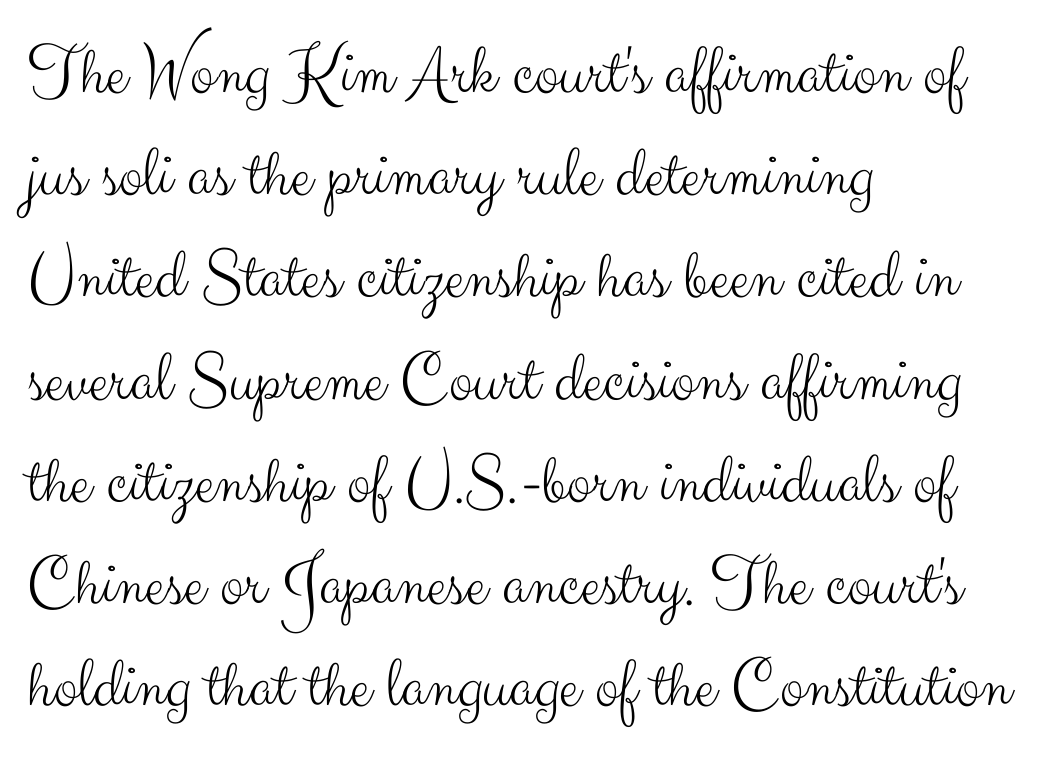
Q: Is the text bold? A: No.
Q: Is the text italic (slanted)? A: Yes.
Q: Is the typeface a serif or a sans-serif typeface? A: Sans-serif.
Q: Is the text underlined? A: No.
Q: How is the paragraph aligned? A: Left-aligned.
Q: Is the spacing between letters normal or unusually wide? A: Normal.
Q: Is the spacing between lines tight, normal or loose? A: Normal.
Q: Width (condensed, normal, or wide)? A: Normal.
Q: Stroke contrast? A: Medium.
Q: x-height? A: Small.
Q: Monospaced? A: No.
